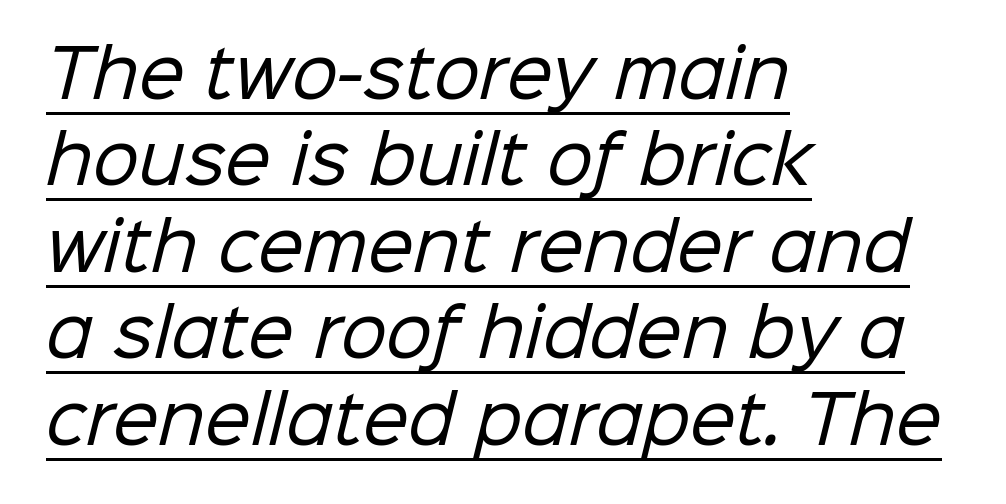
The image shows 65 px regular-weight sans-serif type; set left-aligned, normal line spacing (1.33x), normal letter spacing, underlined; low stroke contrast and a medium x-height.
